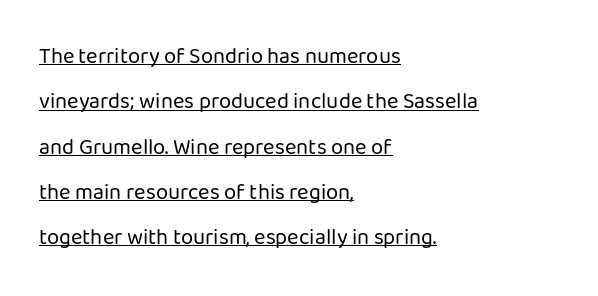
The image shows 22 px text type, upright; set left-aligned, loose line spacing (2.06x), normal letter spacing, underlined.
